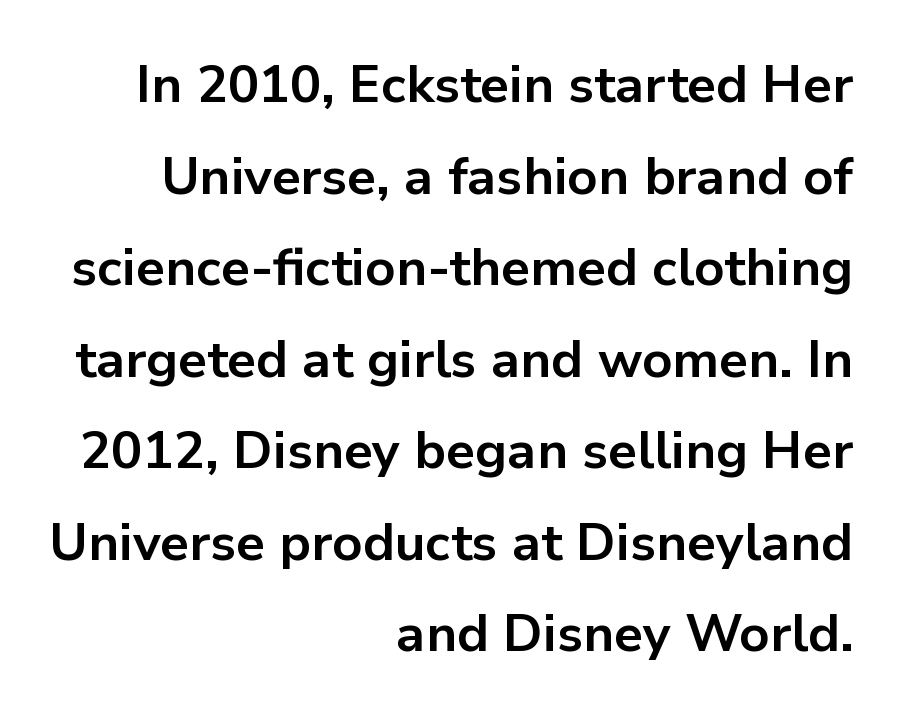
Posture: upright roman. This sample has the flowing, uneven cadence of proportional lettering. Chunky letters — that's bold for sure. If you drew a ruler down the right edge, every line would touch it. Lines of text with bare space underneath. The horizontal fit of the characters is conventional and even.
